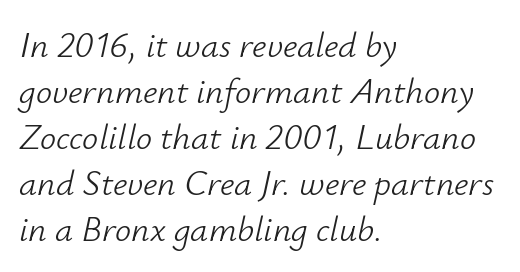
{"italic": "yes", "lean": "right", "slant_degrees": 12, "bold": "no", "weight": "light", "width": "normal", "stroke_contrast": "low", "x_height": "small", "monospaced": "no", "underline": "no", "align": "left", "line_spacing": "normal", "line_spacing_ratio": 1.28, "letter_spacing": "normal", "letter_spacing_em": 0.0, "glyph_px": 36}
